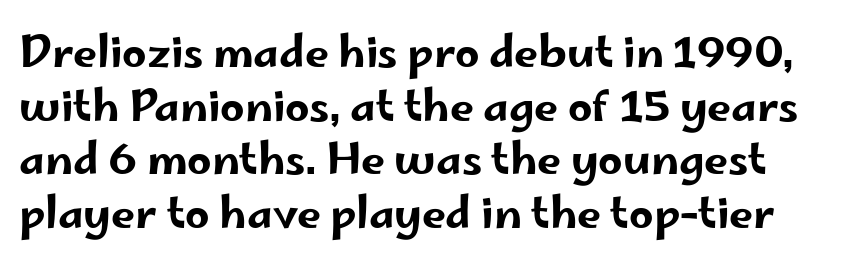
The image shows 43 px wide sans-serif type, upright; set normal line spacing (1.25x), normal letter spacing, not underlined; low stroke contrast and a small x-height.
